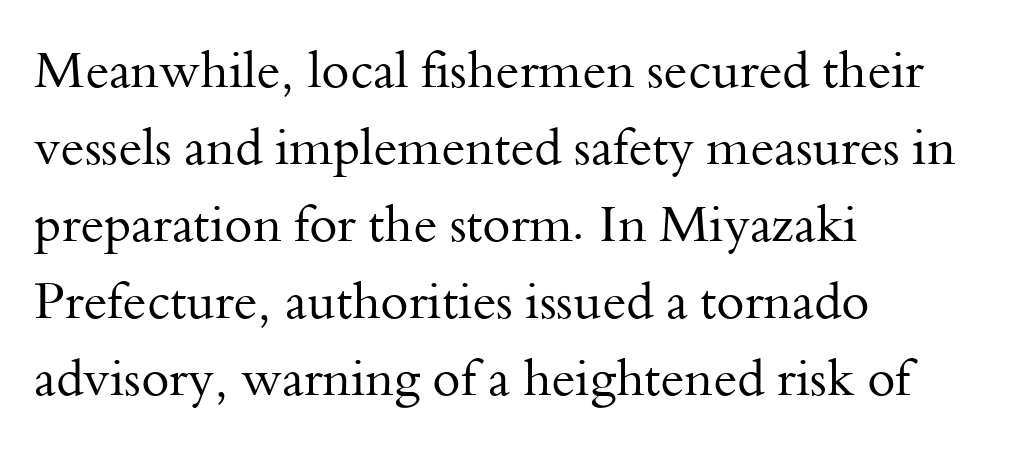
The image shows 51 px regular-weight serif type, upright; set left-aligned, normal line spacing (1.51x), normal letter spacing, not underlined; medium stroke contrast and a small x-height.
